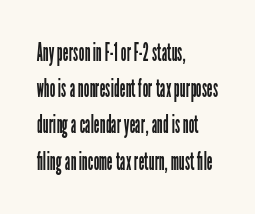
The image shows 25 px text type, upright; set left-aligned, normal line spacing (1.45x), normal letter spacing, not underlined.
